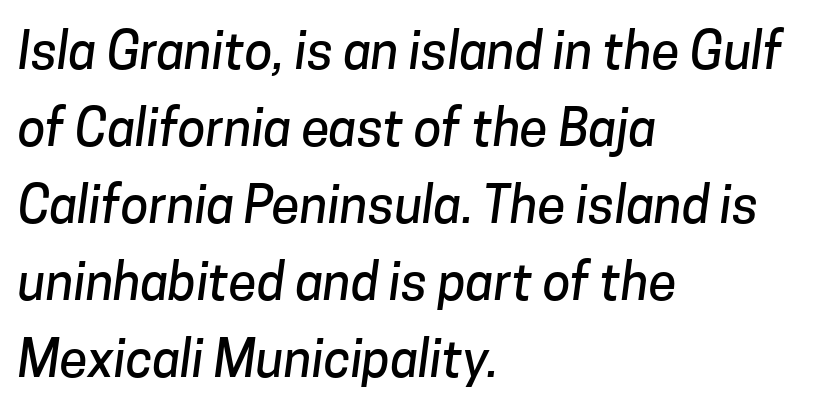
Q: Is the typeface a serif or a sans-serif typeface? A: Sans-serif.
Q: Is the text underlined? A: No.
Q: How is the paragraph aligned? A: Left-aligned.
Q: Is the spacing between letters normal or unusually wide? A: Normal.
Q: Is the spacing between lines tight, normal or loose? A: Normal.
Q: Width (condensed, normal, or wide)? A: Normal.
Q: Stroke contrast? A: Low.
Q: x-height? A: Medium.
Q: Monospaced? A: No.
